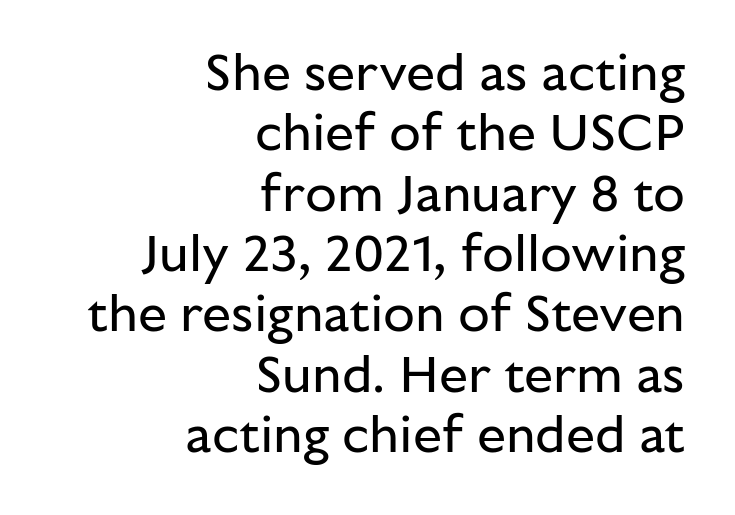
Q: Is the text bold? A: No.
Q: Is the text italic (slanted)? A: No, it is upright.
Q: Is the typeface a serif or a sans-serif typeface? A: Sans-serif.
Q: Is the text underlined? A: No.
Q: How is the paragraph aligned? A: Right-aligned.
Q: Is the spacing between letters normal or unusually wide? A: Normal.
Q: Width (condensed, normal, or wide)? A: Normal.
Q: Stroke contrast? A: Low.
Q: x-height? A: Medium.
Q: Monospaced? A: No.
